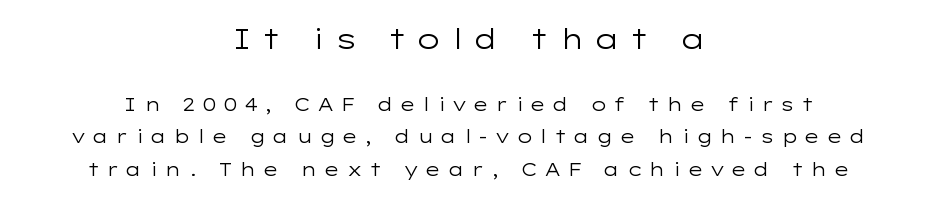
{"italic": "no", "bold": "no", "underline": "no", "align": "center", "line_spacing_ratio": 1.82, "letter_spacing": "wide", "letter_spacing_em": 0.33, "larger_block": "first", "size_ratio": 1.5, "glyph_px": 27}
